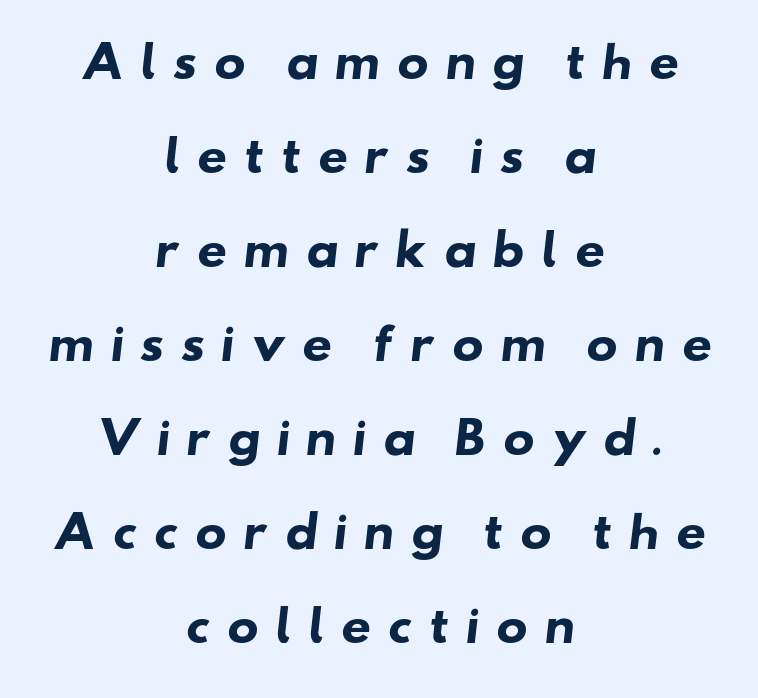
The image shows 42 px heavy, wide sans-serif type; set centered, loose line spacing (2.24x), unusually wide letter spacing (+0.37 em), not underlined; low stroke contrast and a small x-height.
